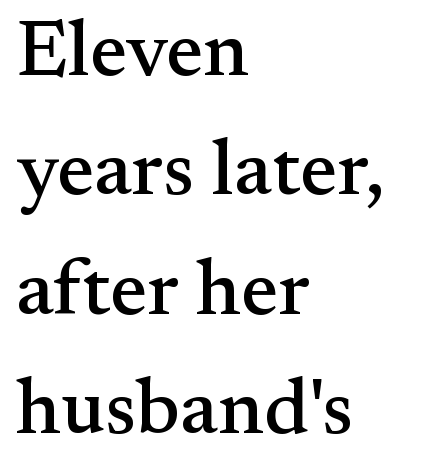
The image shows 79 px serif type, upright; set left-aligned, normal line spacing (1.51x), normal letter spacing, not underlined; medium stroke contrast and a small x-height.
